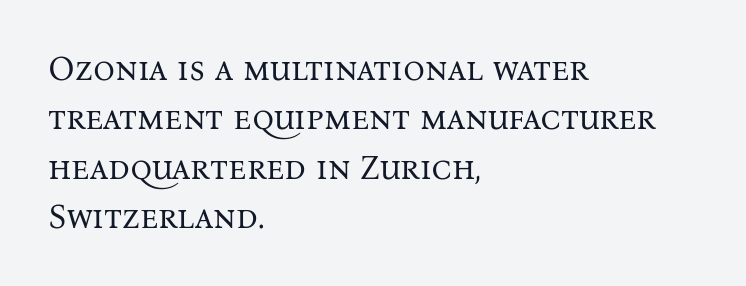
Proportional: the letters do not fall into vertical columns. In terms of letterform style, serifs are clearly present. Unlike italic type, these characters show no tilt at all. Interline gaps are of average width in this sample. The letterforms sit shoulder to shoulder at normal distance. The typesetting does not lean heavy: it is not bold.
